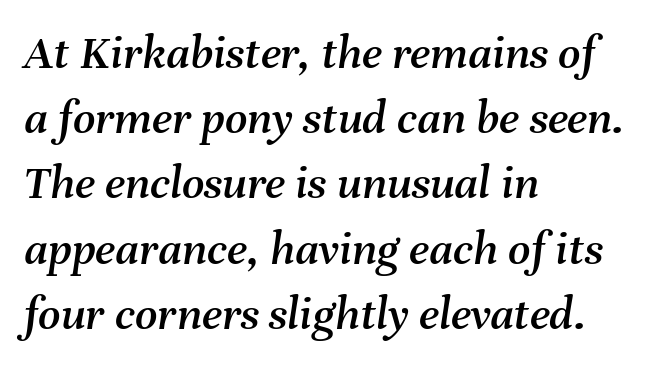
{"italic": "yes", "lean": "right", "slant_degrees": 8, "width": "normal", "stroke_contrast": "medium", "x_height": "medium", "monospaced": "no", "underline": "no", "align": "left", "line_spacing": "normal", "line_spacing_ratio": 1.33, "letter_spacing": "normal", "letter_spacing_em": 0.0, "glyph_px": 49}
